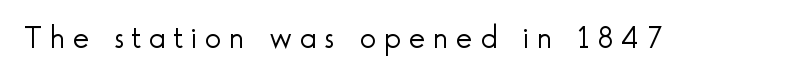
The image shows 31 px light sans-serif type, upright; set unusually wide letter spacing (+0.25 em), not underlined; a small x-height.
